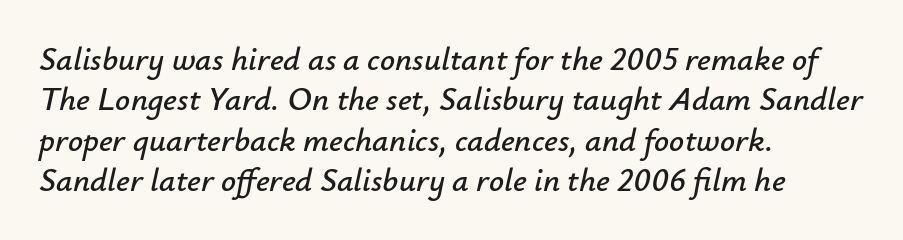
There's an unmistakable incline to the writing here. Left-aligned paragraph, ragged on the right. Varying glyph widths throughout — classic text-font behaviour. Default kerning and tracking; the words read as compact shapes.
